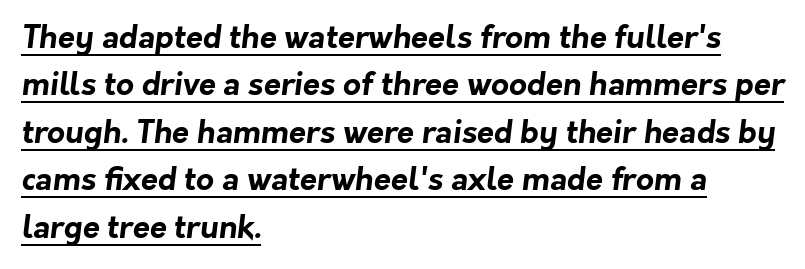
Q: Is the text bold? A: Yes.
Q: Is the typeface a serif or a sans-serif typeface? A: Sans-serif.
Q: Is the text underlined? A: Yes.
Q: How is the paragraph aligned? A: Left-aligned.
Q: Is the spacing between letters normal or unusually wide? A: Normal.
Q: Is the spacing between lines tight, normal or loose? A: Normal.
Q: Width (condensed, normal, or wide)? A: Normal.
Q: Stroke contrast? A: Low.
Q: x-height? A: Medium.
Q: Monospaced? A: No.
